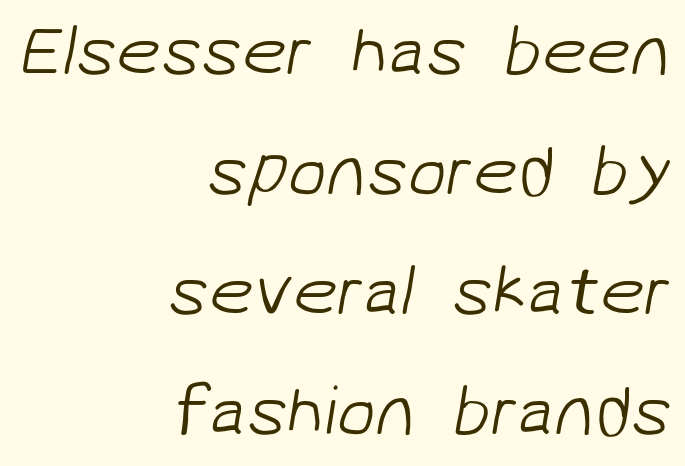
Here the glyphs are tracked normally, forming tight word shapes. The line-height multiplier appears to be the usual default. Spacing verdict: proportional, widths tailored to each character. Examine the stroke ends and you'll find no serifs.
